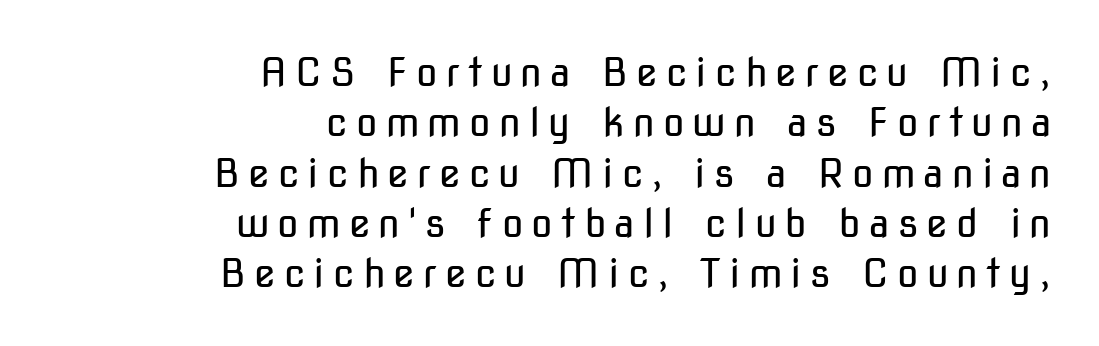
Q: Is the text bold? A: No.
Q: Is the text italic (slanted)? A: No, it is upright.
Q: Is the typeface a serif or a sans-serif typeface? A: Sans-serif.
Q: Is the text underlined? A: No.
Q: How is the paragraph aligned? A: Right-aligned.
Q: Is the spacing between letters normal or unusually wide? A: Unusually wide.
Q: Is the spacing between lines tight, normal or loose? A: Normal.
Q: Width (condensed, normal, or wide)? A: Condensed.
Q: Stroke contrast? A: Low.
Q: x-height? A: Medium.
Q: Monospaced? A: No.
